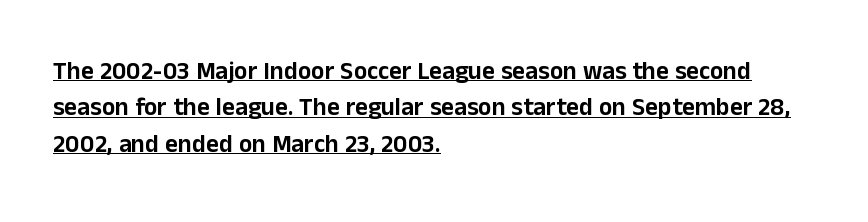
Quick note: not italic, upright. The paragraph shown leans on its left margin. Is the letter spacing exaggerated? No — it looks like the ordinary default. This block has exactly the height ordinary leading produces. This is underlined copy, the kind a proofreader might mark for attention.
